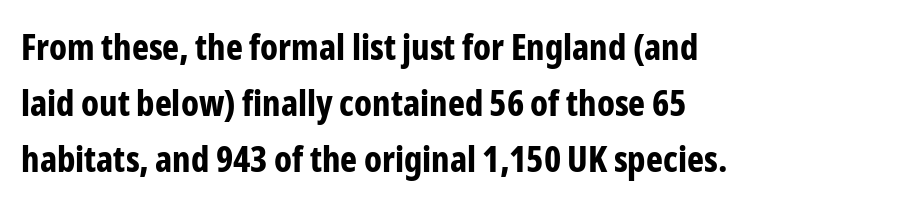
Tracking here is standard; glyphs follow each other at the usual distance. You could not count columns in this text — the font is proportionally spaced. The setting favours the left margin, as ordinary paragraphs usually do. Strokes here are thick enough to call this a true bold. Observe the absence of serifs on each vertical stroke in this sample. Is there any slant? The stems are plumb.
